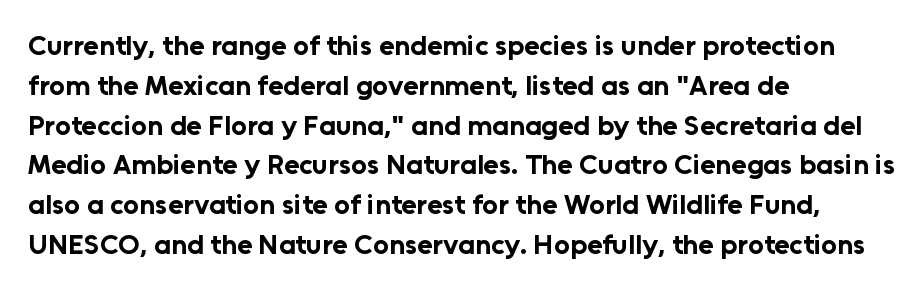
The image shows 28 px bold sans-serif type, upright; set left-aligned, normal line spacing (1.42x), normal letter spacing, not underlined; low stroke contrast and a medium x-height.
